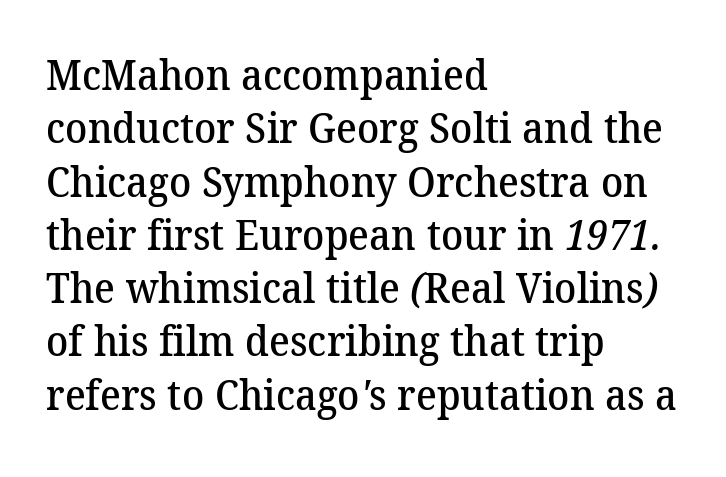
Q: Is the text bold? A: Semi-bold.
Q: Is the typeface a serif or a sans-serif typeface? A: Serif.
Q: Is the text underlined? A: No.
Q: How is the paragraph aligned? A: Left-aligned.
Q: Is the spacing between letters normal or unusually wide? A: Normal.
Q: Is the spacing between lines tight, normal or loose? A: Normal.
Q: Width (condensed, normal, or wide)? A: Normal.
Q: Stroke contrast? A: Medium.
Q: x-height? A: Medium.
Q: Monospaced? A: No.
